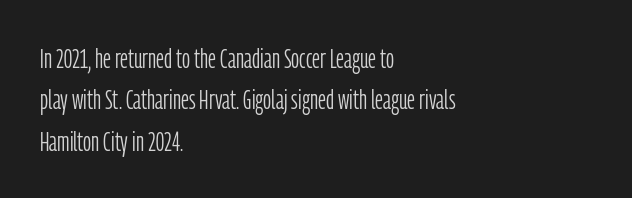
The image shows 28 px light, condensed sans-serif type, upright; set left-aligned, normal line spacing (1.48x), normal letter spacing, not underlined; low stroke contrast and a medium x-height.
